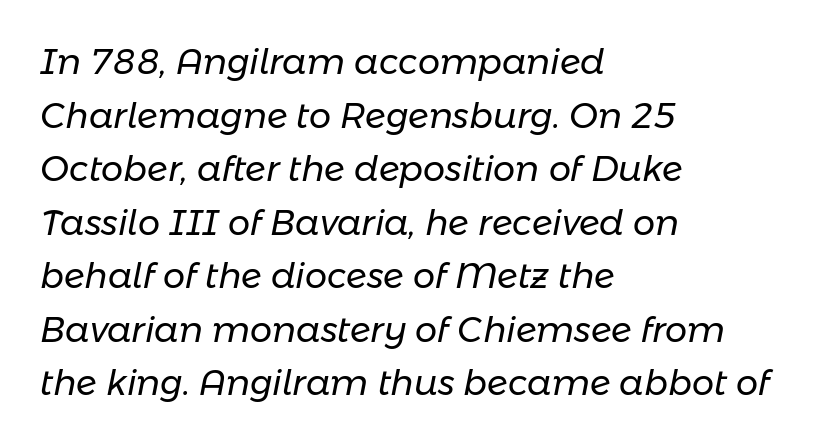
The image shows 35 px regular-weight type, italic (leaning right); set left-aligned, normal line spacing (1.53x), normal letter spacing, not underlined; low stroke contrast and a medium x-height.
